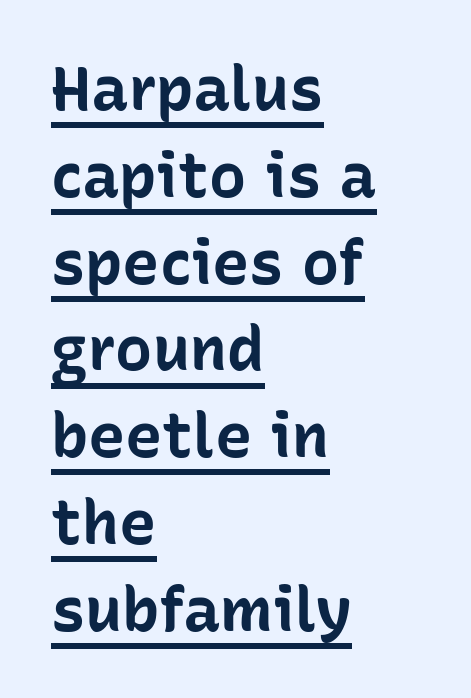
The image shows 62 px bold sans-serif type, upright; set left-aligned, normal line spacing (1.4x), normal letter spacing, underlined; low stroke contrast and a medium x-height.
